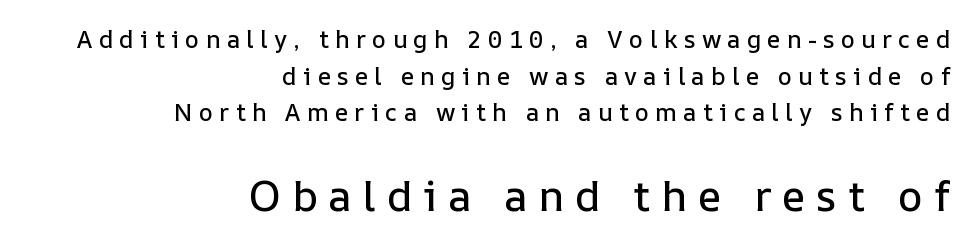
Does the leading feel generous? No, just average. It's the straight-up-and-down kind of type. Character widths vary here, with narrow letters taking less room than wide ones. Compared with typical body copy, the letter spacing here is much looser. Plain, unruled lines of type.
